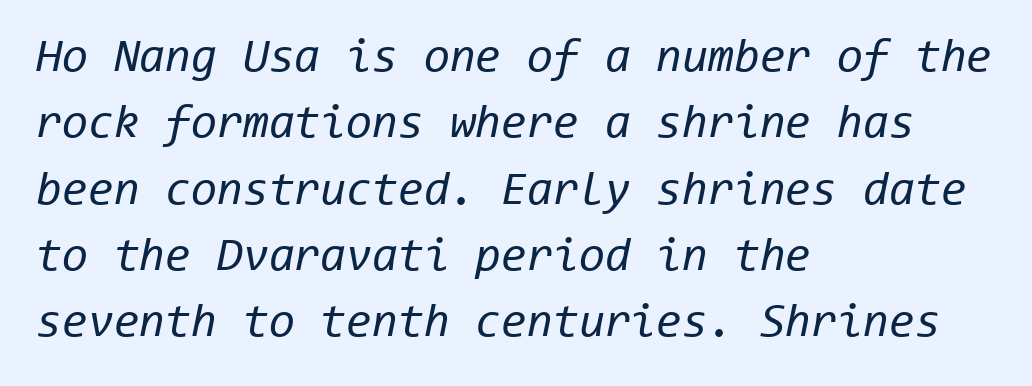
Q: Is the text bold? A: No.
Q: Is the text italic (slanted)? A: Yes, it leans right by about 11 degrees.
Q: Is the text underlined? A: No.
Q: How is the paragraph aligned? A: Left-aligned.
Q: Is the spacing between letters normal or unusually wide? A: Normal.
Q: Is the spacing between lines tight, normal or loose? A: Normal.
Q: Width (condensed, normal, or wide)? A: Normal.
Q: Stroke contrast? A: Low.
Q: x-height? A: Medium.
Q: Monospaced? A: Yes.
